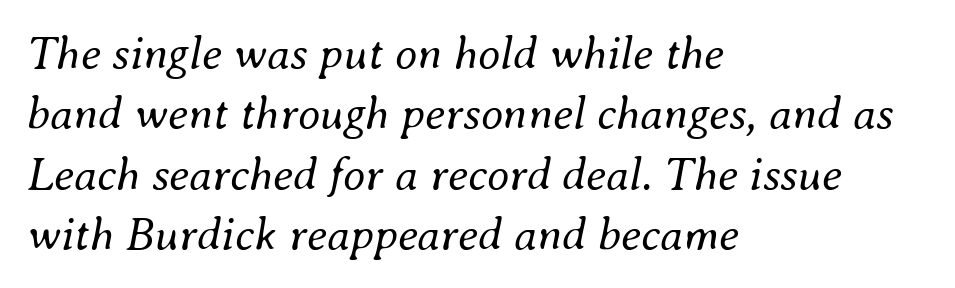
{"italic": "yes", "lean": "right", "slant_degrees": 8, "bold": "no", "weight": "regular", "width": "normal", "stroke_contrast": "medium", "x_height": "small", "monospaced": "no", "underline": "no", "align": "left", "line_spacing": "normal", "line_spacing_ratio": 1.31, "letter_spacing": "normal", "letter_spacing_em": 0.0, "glyph_px": 46}
